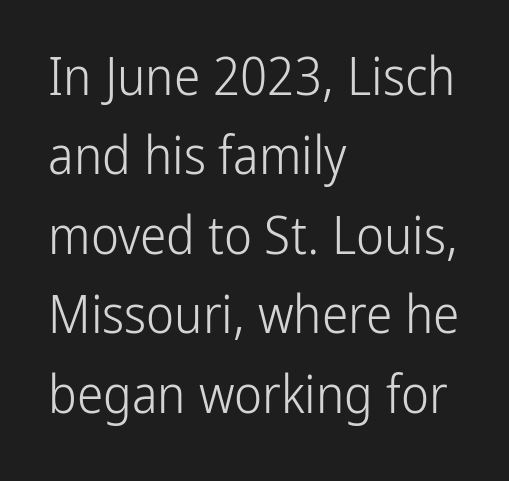
Q: Is the text bold? A: No.
Q: Is the text italic (slanted)? A: No, it is upright.
Q: Is the typeface a serif or a sans-serif typeface? A: Sans-serif.
Q: Is the text underlined? A: No.
Q: How is the paragraph aligned? A: Left-aligned.
Q: Is the spacing between letters normal or unusually wide? A: Normal.
Q: Is the spacing between lines tight, normal or loose? A: Normal.
Q: Width (condensed, normal, or wide)? A: Condensed.
Q: Stroke contrast? A: Low.
Q: x-height? A: Medium.
Q: Monospaced? A: No.
